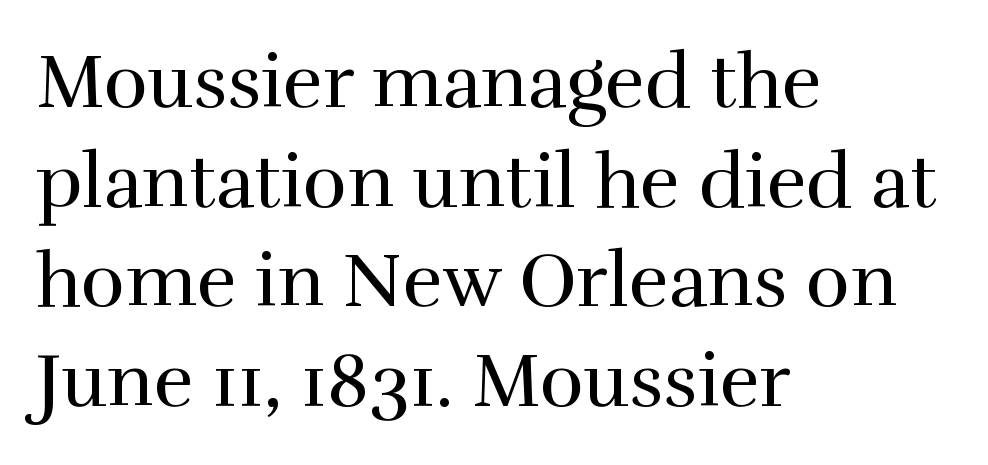
Every character sits straight up, as roman type does. Casual observation: everything's shoved over to the left. A typesetter would call this leading conventional body-copy spacing. Default kerning and tracking; the words read as compact shapes. Look at the bottom of the vertical strokes: they flare into serifs here.
